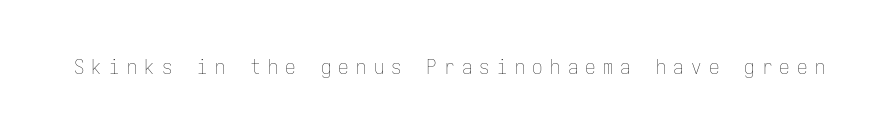
Q: Is the text bold? A: No.
Q: Is the text italic (slanted)? A: No, it is upright.
Q: Is the text underlined? A: No.
Q: Is the spacing between letters normal or unusually wide? A: Unusually wide.
